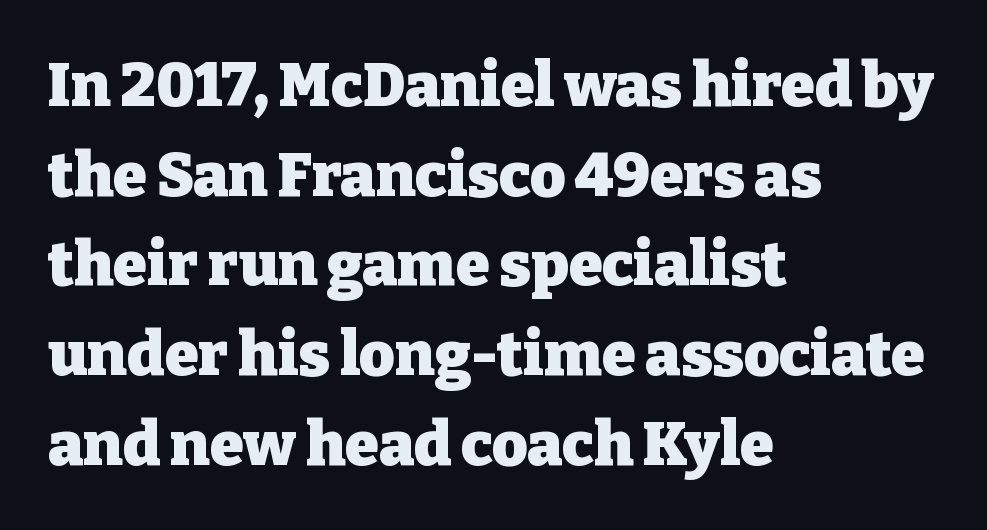
The image shows 61 px heavy serif type, upright; set left-aligned, normal line spacing (1.47x), normal letter spacing, not underlined; low stroke contrast and a medium x-height.
